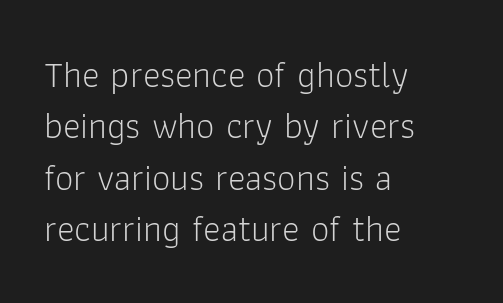
Ascenders rise straight up at ninety degrees. The typeface has the unassuming heft of standard copy or less. Do the characters align in a grid? No, the font is proportional. The horizontal fit of the characters is conventional and even. This rendering employs a face without finishing strokes, i.e., a sans-serif.
